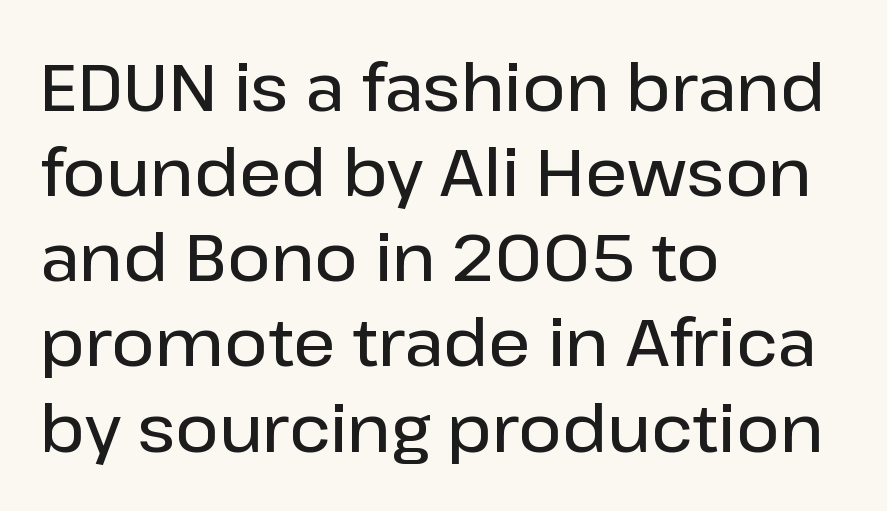
{"serif": "no", "italic": "no", "bold": "semi", "weight": "semibold", "width": "normal", "stroke_contrast": "low", "x_height": "medium", "monospaced": "no", "underline": "no", "align": "left", "line_spacing": "normal", "line_spacing_ratio": 1.29, "letter_spacing": "normal", "letter_spacing_em": 0.0, "glyph_px": 66}
